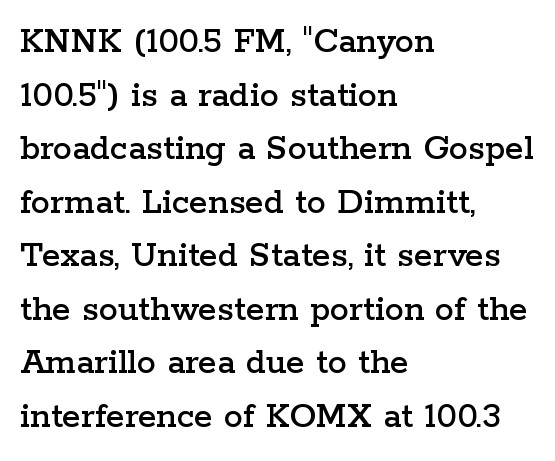
The line-height multiplier appears to be the usual default. Do the characters align in a grid? No, the font is proportional. A clean baseline with only descenders dipping below it. The type is set solid horizontally, with unmodified tracking. The lines in this sample share a left origin and differ only in where they stop.
